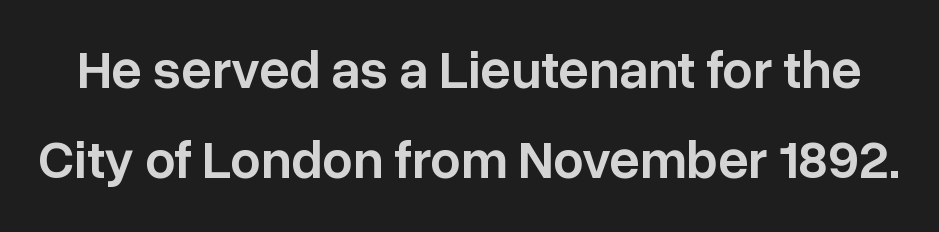
Q: Is the text bold? A: Semi-bold.
Q: Is the text italic (slanted)? A: No, it is upright.
Q: Is the typeface a serif or a sans-serif typeface? A: Sans-serif.
Q: Is the text underlined? A: No.
Q: Is the spacing between letters normal or unusually wide? A: Normal.
Q: Is the spacing between lines tight, normal or loose? A: Normal.
Q: Width (condensed, normal, or wide)? A: Normal.
Q: Stroke contrast? A: Low.
Q: x-height? A: Medium.
Q: Monospaced? A: No.
